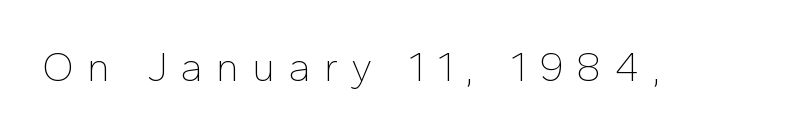
{"serif": "no", "italic": "no", "bold": "no", "weight": "thin", "width": "normal", "stroke_contrast": "low", "x_height": "medium", "monospaced": "no", "underline": "no", "letter_spacing": "wide", "letter_spacing_em": 0.31, "glyph_px": 41}
